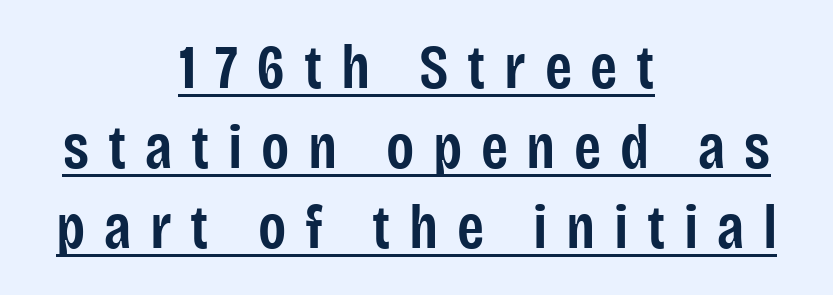
Q: Is the text bold? A: Semi-bold.
Q: Is the text italic (slanted)? A: No, it is upright.
Q: Is the typeface a serif or a sans-serif typeface? A: Sans-serif.
Q: Is the text underlined? A: Yes.
Q: How is the paragraph aligned? A: Centered.
Q: Is the spacing between letters normal or unusually wide? A: Unusually wide.
Q: Is the spacing between lines tight, normal or loose? A: Normal.
Q: Width (condensed, normal, or wide)? A: Condensed.
Q: Stroke contrast? A: Low.
Q: x-height? A: Large.
Q: Monospaced? A: No.
